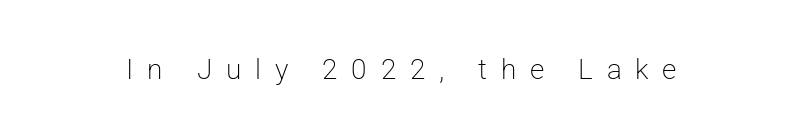
Q: Is the text bold? A: No.
Q: Is the text italic (slanted)? A: No, it is upright.
Q: Is the typeface a serif or a sans-serif typeface? A: Sans-serif.
Q: Is the text underlined? A: No.
Q: Is the spacing between letters normal or unusually wide? A: Unusually wide.
Q: Width (condensed, normal, or wide)? A: Normal.
Q: Stroke contrast? A: Low.
Q: x-height? A: Medium.
Q: Monospaced? A: No.
